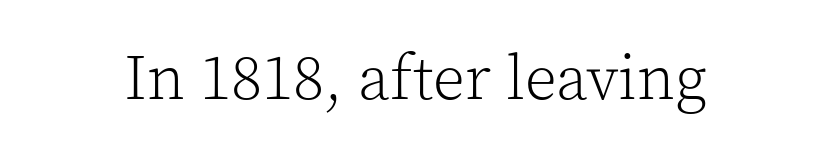
The image shows 63 px light serif type, upright; set normal letter spacing, not underlined; a medium x-height.
